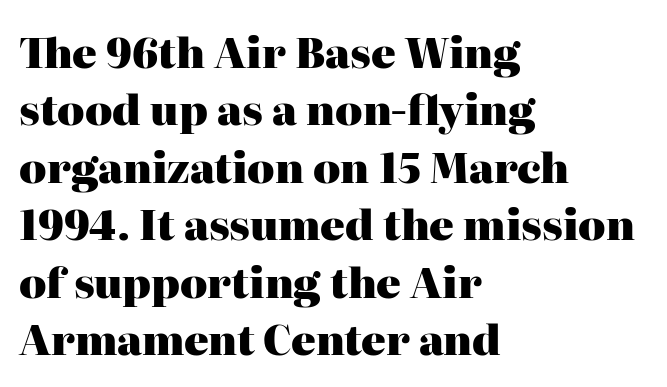
Q: Is the text bold? A: Yes.
Q: Is the text italic (slanted)? A: No, it is upright.
Q: Is the typeface a serif or a sans-serif typeface? A: Serif.
Q: Is the text underlined? A: No.
Q: How is the paragraph aligned? A: Left-aligned.
Q: Is the spacing between letters normal or unusually wide? A: Normal.
Q: Is the spacing between lines tight, normal or loose? A: Normal.
Q: Width (condensed, normal, or wide)? A: Normal.
Q: Stroke contrast? A: High.
Q: x-height? A: Medium.
Q: Monospaced? A: No.
